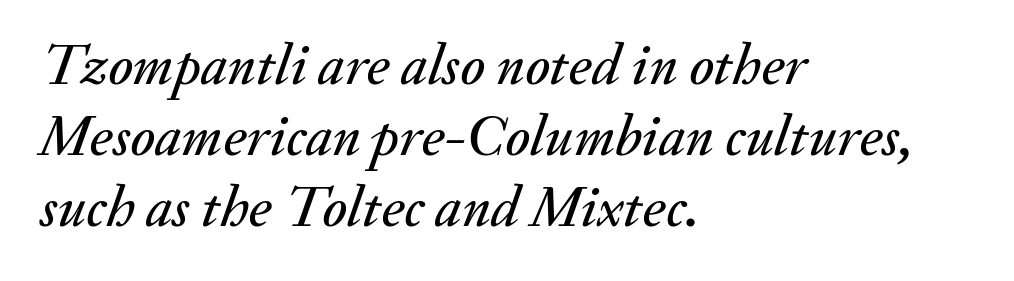
{"italic": "yes", "lean": "right", "slant_degrees": 20, "width": "normal", "stroke_contrast": "medium", "x_height": "small", "monospaced": "no", "underline": "no", "align": "left", "line_spacing_ratio": 1.22, "letter_spacing": "normal", "letter_spacing_em": 0.0, "glyph_px": 58}
